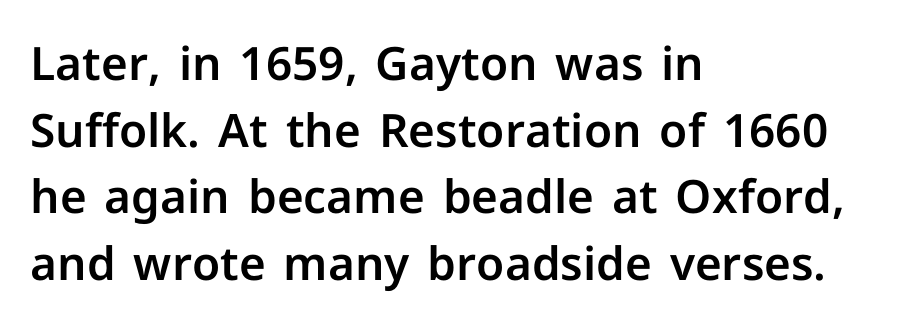
Q: Is the text italic (slanted)? A: No, it is upright.
Q: Is the typeface a serif or a sans-serif typeface? A: Sans-serif.
Q: Is the text underlined? A: No.
Q: How is the paragraph aligned? A: Left-aligned.
Q: Is the spacing between letters normal or unusually wide? A: Normal.
Q: Is the spacing between lines tight, normal or loose? A: Normal.
Q: Width (condensed, normal, or wide)? A: Normal.
Q: Stroke contrast? A: Low.
Q: x-height? A: Medium.
Q: Monospaced? A: No.
